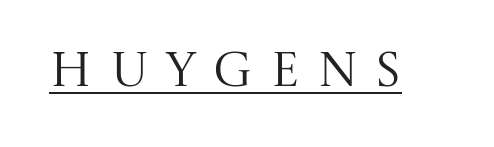
The image shows 49 px regular-weight serif type, upright; set unusually wide letter spacing (+0.35 em), underlined; medium stroke contrast and a large x-height.
